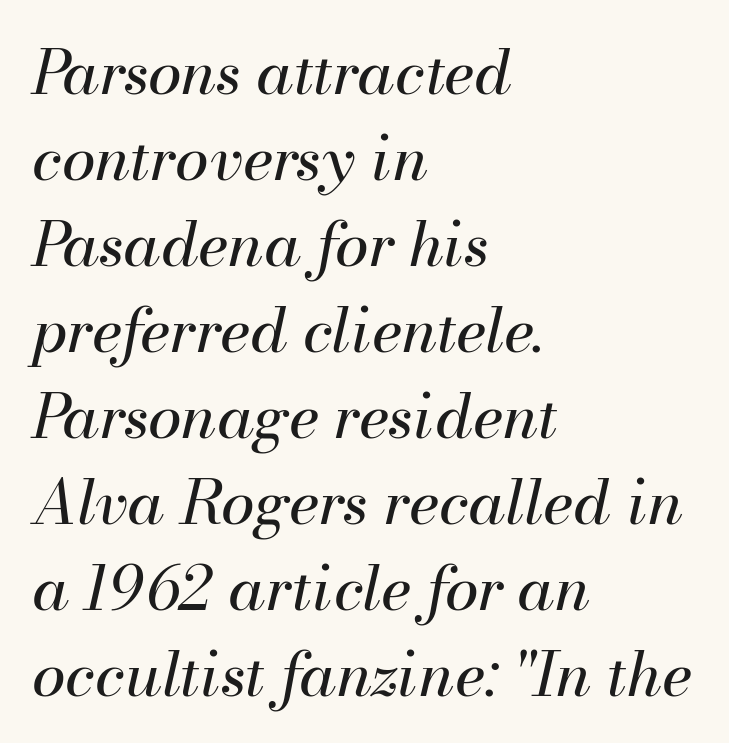
{"italic": "yes", "lean": "right", "slant_degrees": 13, "bold": "no", "weight": "regular", "width": "normal", "stroke_contrast": "medium", "x_height": "small", "monospaced": "no", "underline": "no", "align": "left", "line_spacing": "normal", "line_spacing_ratio": 1.41, "letter_spacing": "normal", "letter_spacing_em": 0.0, "glyph_px": 61}
